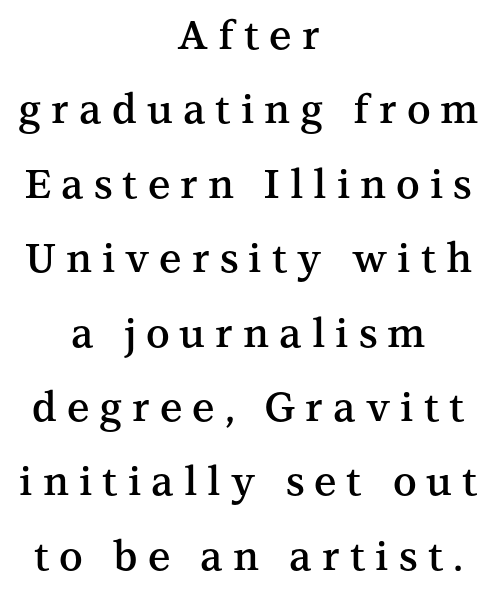
The image shows 40 px semibold serif type, upright; set centered, line spacing 1.86x, unusually wide letter spacing (+0.25 em), not underlined; medium stroke contrast and a medium x-height.
